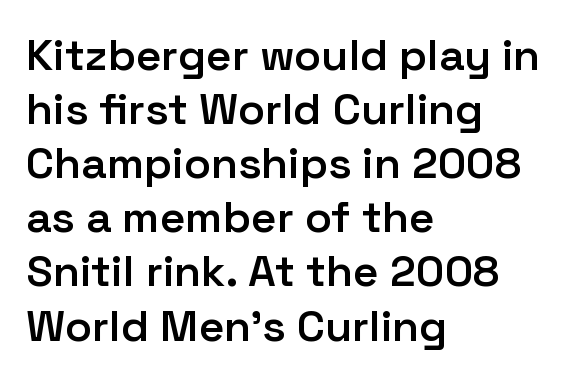
The image shows 44 px semibold sans-serif type, upright; set left-aligned, line spacing 1.23x, normal letter spacing, not underlined; low stroke contrast and a medium x-height.
